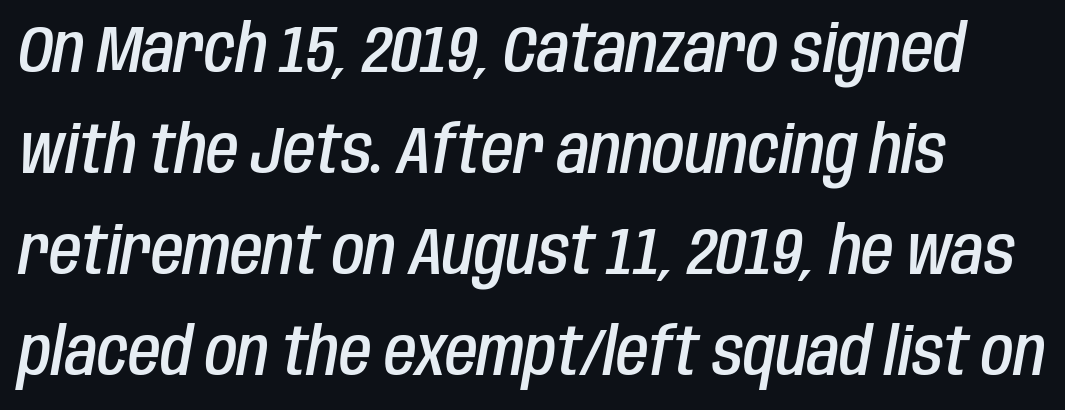
{"italic": "yes", "lean": "right", "slant_degrees": 10, "bold": "semi", "weight": "semibold", "width": "condensed", "stroke_contrast": "low", "x_height": "large", "monospaced": "no", "underline": "no", "line_spacing": "normal", "line_spacing_ratio": 1.53, "letter_spacing": "normal", "letter_spacing_em": 0.0, "glyph_px": 66}
